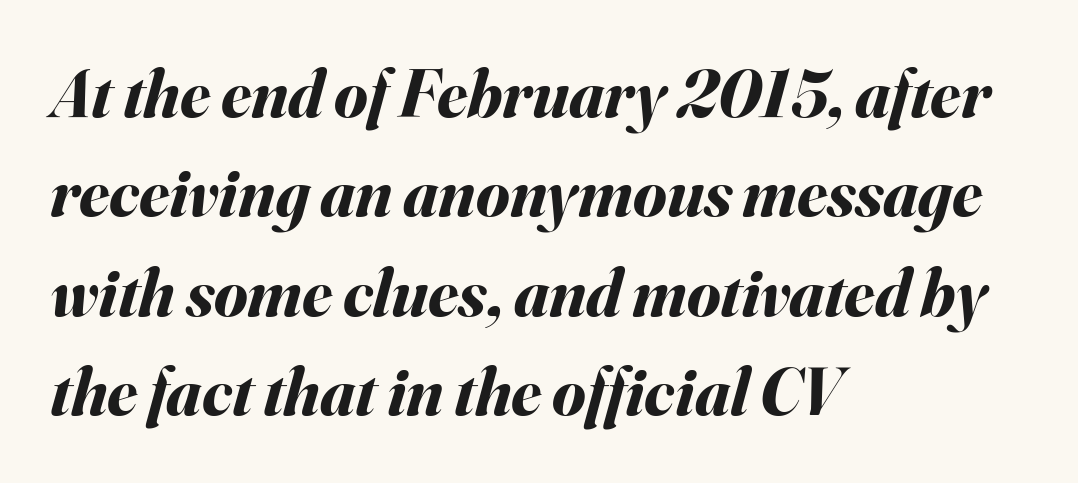
The image shows 68 px bold type, italic (leaning right); set left-aligned, normal line spacing (1.46x), normal letter spacing, not underlined; medium stroke contrast and a small x-height.
